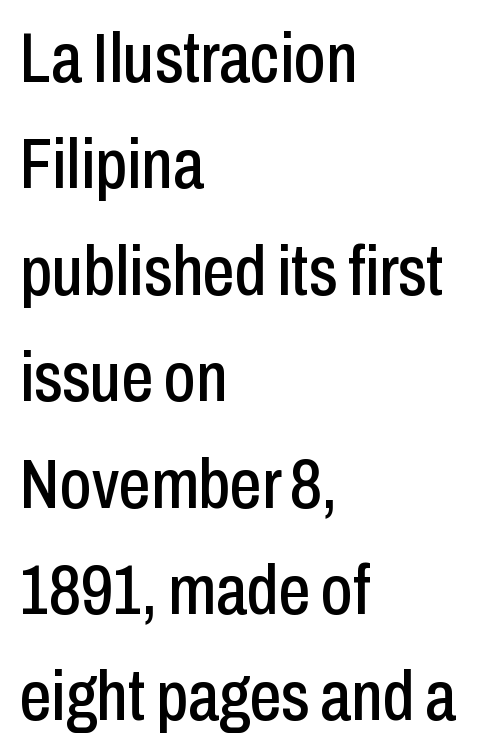
Q: Is the text italic (slanted)? A: No, it is upright.
Q: Is the typeface a serif or a sans-serif typeface? A: Sans-serif.
Q: Is the text underlined? A: No.
Q: How is the paragraph aligned? A: Left-aligned.
Q: Is the spacing between letters normal or unusually wide? A: Normal.
Q: Is the spacing between lines tight, normal or loose? A: Normal.
Q: Width (condensed, normal, or wide)? A: Condensed.
Q: Stroke contrast? A: Low.
Q: x-height? A: Medium.
Q: Monospaced? A: No.
